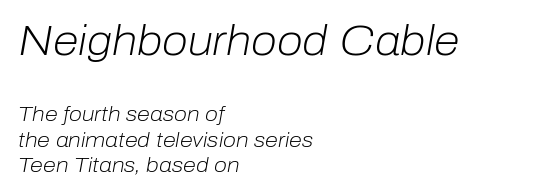
{"italic": "yes", "lean": "right", "slant_degrees": 10, "bold": "no", "weight": "light", "width": "normal", "stroke_contrast": "low", "x_height": "medium", "monospaced": "no", "underline": "no", "align": "left", "line_spacing_ratio": 1.21, "letter_spacing": "normal", "letter_spacing_em": 0.0, "larger_block": "first", "size_ratio": 2.0, "glyph_px": 42}
